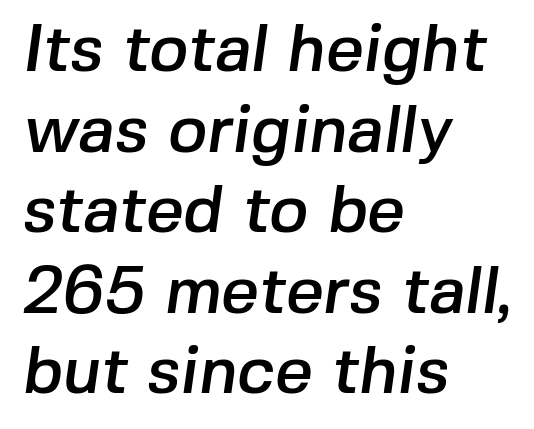
Q: Is the typeface a serif or a sans-serif typeface? A: Sans-serif.
Q: Is the text underlined? A: No.
Q: How is the paragraph aligned? A: Left-aligned.
Q: Is the spacing between letters normal or unusually wide? A: Normal.
Q: Width (condensed, normal, or wide)? A: Normal.
Q: Stroke contrast? A: Low.
Q: x-height? A: Medium.
Q: Monospaced? A: No.
